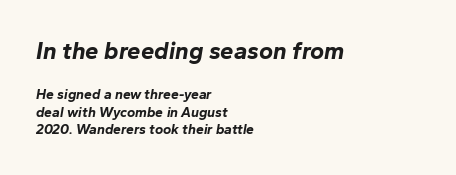
{"italic": "yes", "lean": "right", "slant_degrees": 10, "bold": "yes", "underline": "no", "align": "left", "line_spacing": "normal", "line_spacing_ratio": 1.25, "letter_spacing": "normal", "letter_spacing_em": 0.0, "larger_block": "first", "size_ratio": 1.71, "glyph_px": 24}
